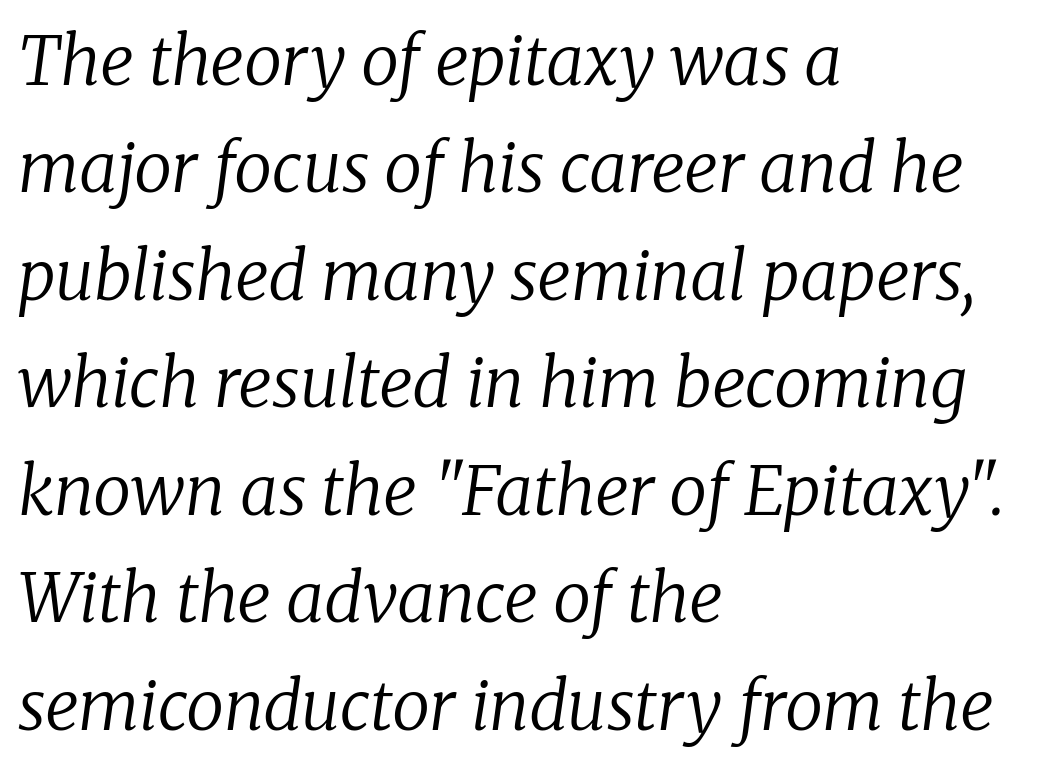
Q: Is the text bold? A: No.
Q: Is the text italic (slanted)? A: Yes, it leans right by about 8 degrees.
Q: Is the typeface a serif or a sans-serif typeface? A: Serif.
Q: Is the text underlined? A: No.
Q: How is the paragraph aligned? A: Left-aligned.
Q: Is the spacing between letters normal or unusually wide? A: Normal.
Q: Is the spacing between lines tight, normal or loose? A: Normal.
Q: Width (condensed, normal, or wide)? A: Normal.
Q: Stroke contrast? A: Low.
Q: x-height? A: Medium.
Q: Monospaced? A: No.
